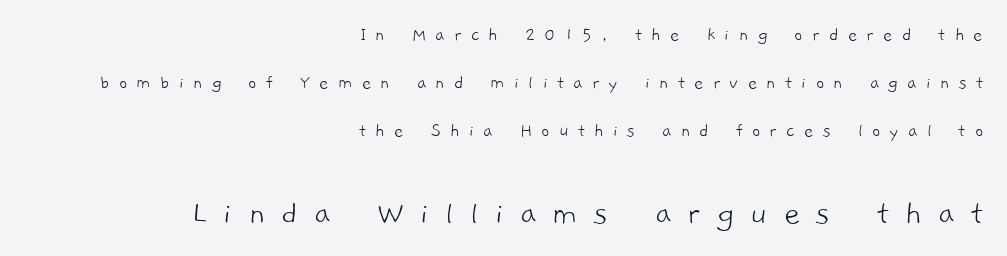
A quiet, ordinary-to-light weight characterises the typeface. These lines are rendered in a variable-pitch font. Successive baselines arrive slowly, with a big drop between each. Scale increases going downward across the two blocks. Reading down the block, your eye finds every line finishing at a fixed right position.
